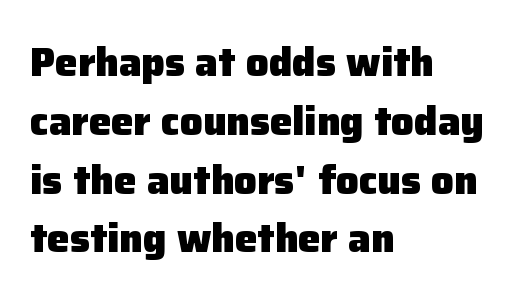
{"serif": "no", "italic": "no", "bold": "yes", "weight": "heavy", "width": "normal", "stroke_contrast": "low", "x_height": "medium", "monospaced": "no", "underline": "no", "align": "left", "line_spacing": "normal", "line_spacing_ratio": 1.47, "letter_spacing": "normal", "letter_spacing_em": 0.0, "glyph_px": 40}
